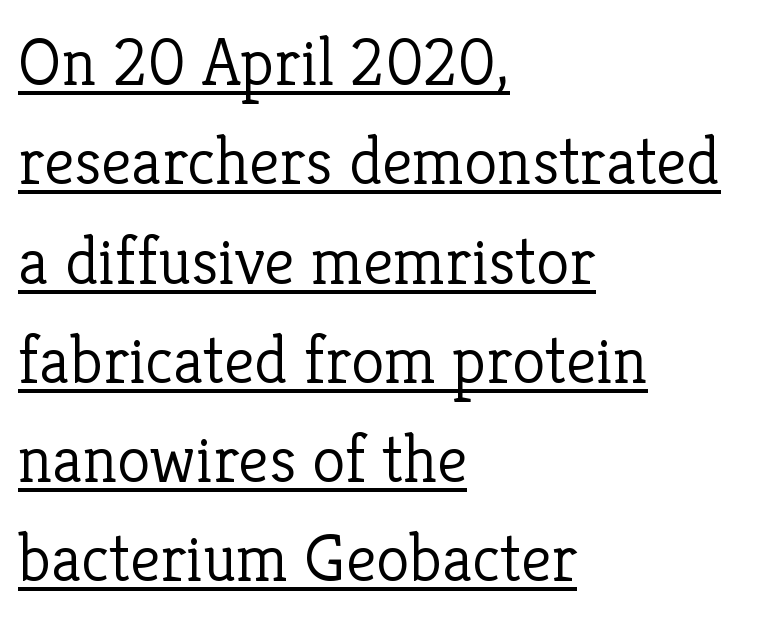
Notice how a bar underscores the lettering throughout. Tracking here is standard; glyphs follow each other at the usual distance. Are there feet on the stems? There are — it's a serif. Do the characters align in a grid? No, the font is proportional. A student would call this left alignment; a typographer would say flush left, rag right.
